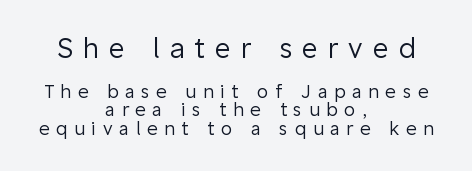
Upright lettering throughout. Very little white space separates one row of letters from the next. The space directly below the letters is spotless. In this sample the first text group is rendered at the bigger scale. Nothing heavy about these letters — not bold at all. Which margin do the lines hug? Neither — every line sits in the middle.
